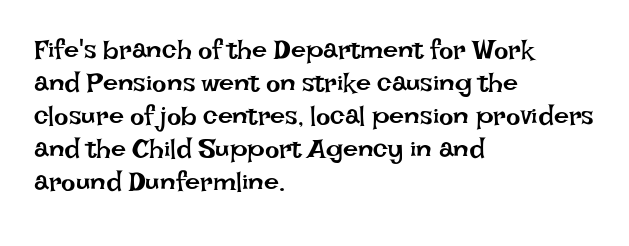
The type sits square on the baseline with zero lean. All the whitespace from short lines collects on the right. Students, note that the glyphs here touch the page at normal intervals. Weight class: somewhere from thin through regular. The foot of each line stays bare and open.
